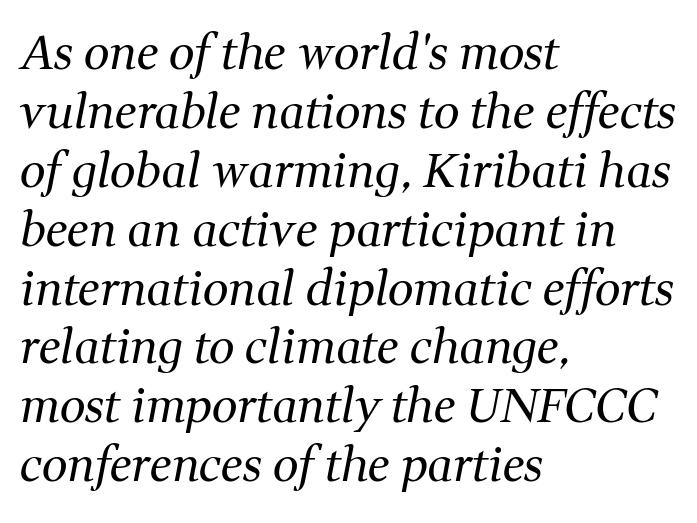
Think standard paragraph weight, or any step lighter than that. Are there feet on the stems? There are — it's a serif. This sample uses plain, unmodified letter spacing. Bare-footed words on every line.
